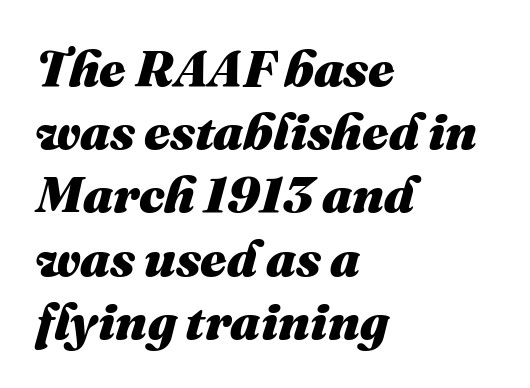
Q: Is the text bold? A: Yes.
Q: Is the text italic (slanted)? A: Yes, it leans right by about 16 degrees.
Q: Is the text underlined? A: No.
Q: How is the paragraph aligned? A: Left-aligned.
Q: Is the spacing between letters normal or unusually wide? A: Normal.
Q: Width (condensed, normal, or wide)? A: Normal.
Q: Stroke contrast? A: Medium.
Q: x-height? A: Medium.
Q: Monospaced? A: No.
